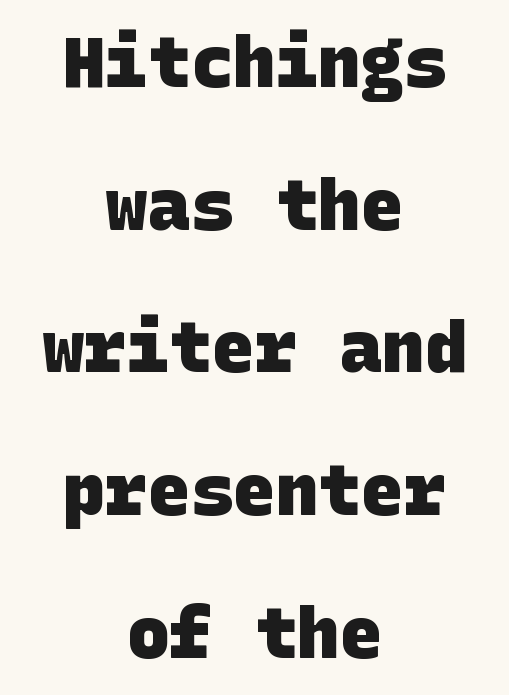
No extra tracking has been applied to these lines. Regarding serifs, this sample does without them. The rendering uses a bold face; every stroke is thick and dark. Descenders are the only things crossing below the line.
